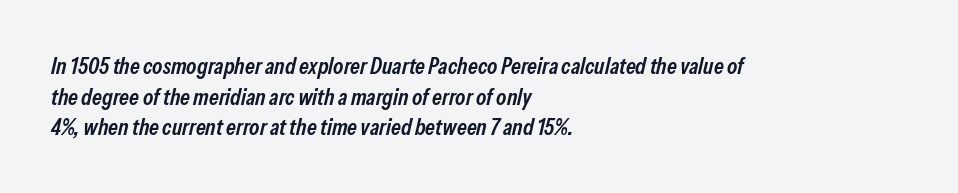
Q: Is the text bold? A: Semi-bold.
Q: Is the text italic (slanted)? A: Yes, it leans right by about 13 degrees.
Q: Is the text underlined? A: No.
Q: How is the paragraph aligned? A: Left-aligned.
Q: Is the spacing between letters normal or unusually wide? A: Normal.
Q: Is the spacing between lines tight, normal or loose? A: Normal.
